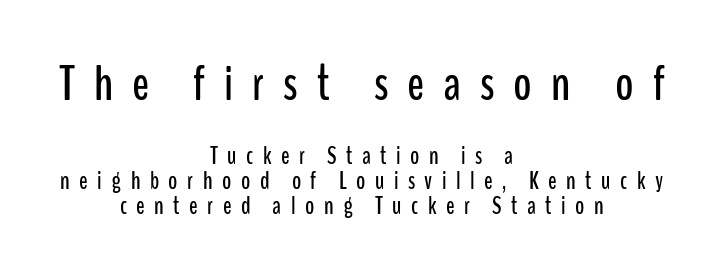
The image shows 50 px condensed sans-serif type, upright; set centered, tight line spacing (0.99x), unusually wide letter spacing (+0.38 em), not underlined; the first (top) block is 2.0x larger; low stroke contrast and a medium x-height.
